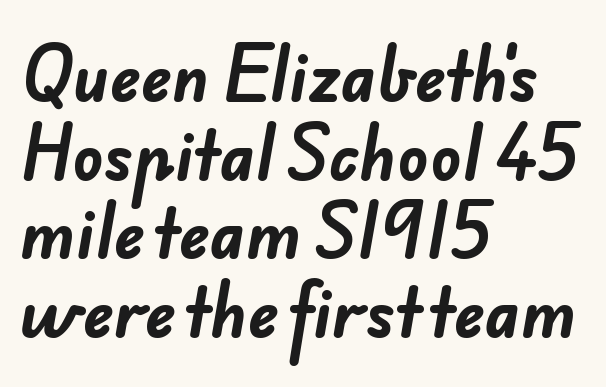
{"serif": "no", "bold": "yes", "weight": "bold", "width": "normal", "stroke_contrast": "low", "x_height": "small", "monospaced": "no", "underline": "no", "align": "left", "line_spacing_ratio": 1.23, "letter_spacing": "normal", "letter_spacing_em": 0.0, "glyph_px": 64}
